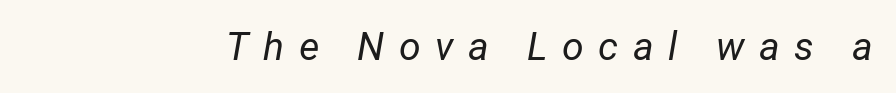
{"italic": "yes", "lean": "right", "slant_degrees": 12, "bold": "no", "weight": "regular", "width": "normal", "stroke_contrast": "low", "x_height": "medium", "monospaced": "no", "underline": "no", "letter_spacing": "wide", "letter_spacing_em": 0.37, "glyph_px": 39}
